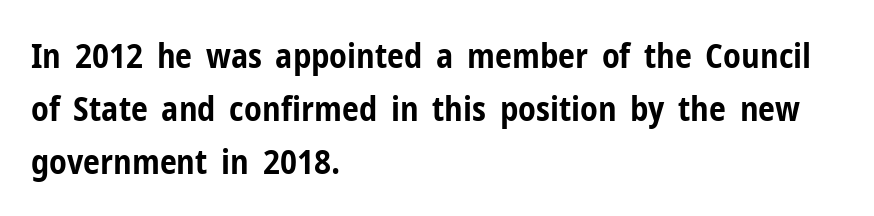
Q: Is the text bold? A: Yes.
Q: Is the text italic (slanted)? A: No, it is upright.
Q: Is the typeface a serif or a sans-serif typeface? A: Sans-serif.
Q: Is the text underlined? A: No.
Q: How is the paragraph aligned? A: Left-aligned.
Q: Is the spacing between letters normal or unusually wide? A: Normal.
Q: Is the spacing between lines tight, normal or loose? A: Normal.
Q: Width (condensed, normal, or wide)? A: Condensed.
Q: Stroke contrast? A: Low.
Q: x-height? A: Medium.
Q: Monospaced? A: No.
